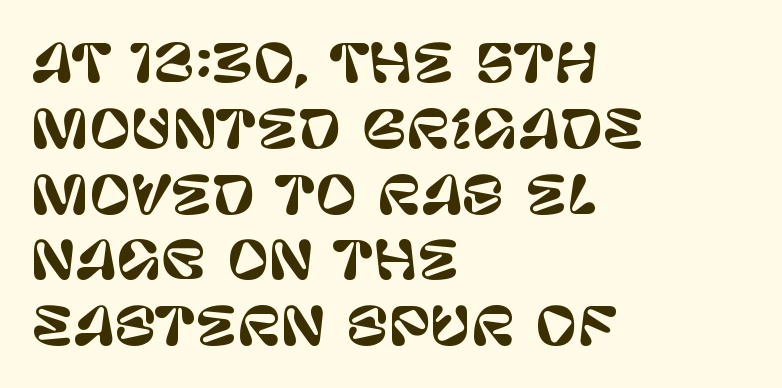
Q: Is the text italic (slanted)? A: Yes.
Q: Is the typeface a serif or a sans-serif typeface? A: Sans-serif.
Q: Is the text underlined? A: No.
Q: How is the paragraph aligned? A: Left-aligned.
Q: Is the spacing between letters normal or unusually wide? A: Normal.
Q: Is the spacing between lines tight, normal or loose? A: Normal.
Q: Width (condensed, normal, or wide)? A: Normal.
Q: Stroke contrast? A: Low.
Q: x-height? A: Large.
Q: Monospaced? A: No.
